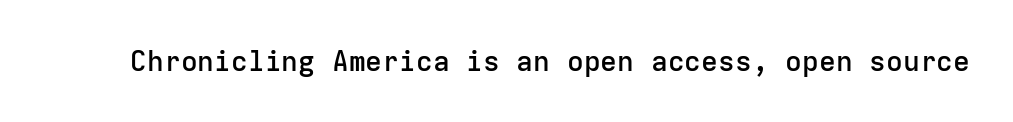
No word sits above an underline. A typesetter would call this monospace, since all characters share one set width. The face used here is rendered with its standard letterfit. Does the lettering tilt? It doesn't — this is upright. The sample has been set in demibold, a notch under bold.
